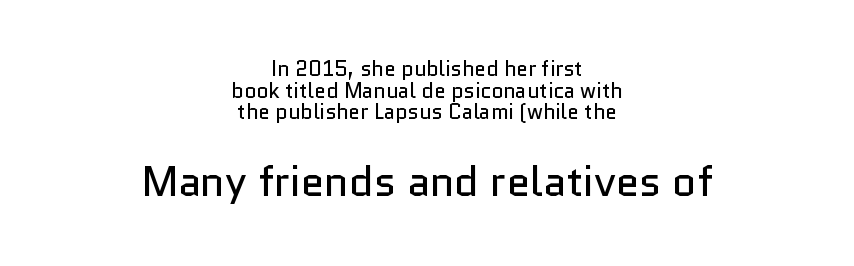
Q: Is the text bold? A: No.
Q: Is the text italic (slanted)? A: No, it is upright.
Q: Is the typeface a serif or a sans-serif typeface? A: Sans-serif.
Q: Is the text underlined? A: No.
Q: How is the paragraph aligned? A: Centered.
Q: Is the spacing between letters normal or unusually wide? A: Normal.
Q: Is the spacing between lines tight, normal or loose? A: Tight.
Q: Which block of text is set in a larger size, the first (top) or the second (bottom)? A: The second (bottom) one.
Q: Width (condensed, normal, or wide)? A: Normal.
Q: Stroke contrast? A: Low.
Q: x-height? A: Medium.
Q: Monospaced? A: No.
